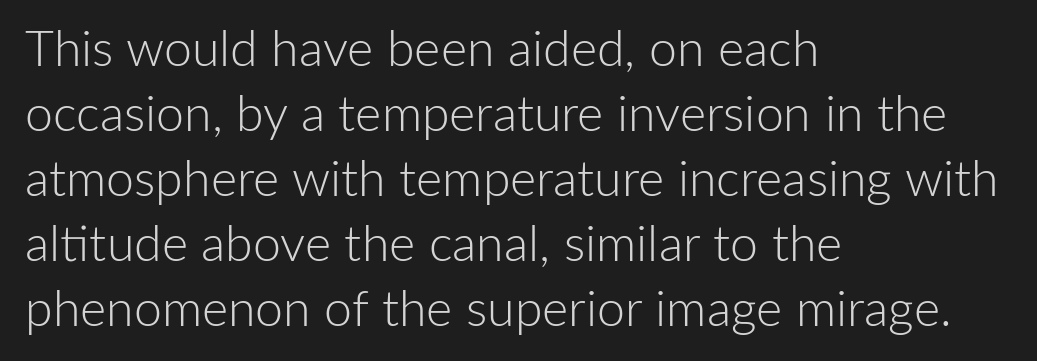
Honestly, the letter spacing is just normal — you wouldn't notice it. Tall strokes in this sample are plumb rather than angled. Leftover space on each line is placed entirely after the last word. Weight: in the light-to-regular range. Unmarked baselines from the first word to the last. Summary of vertical rhythm: regular, with standard interline spacing.
